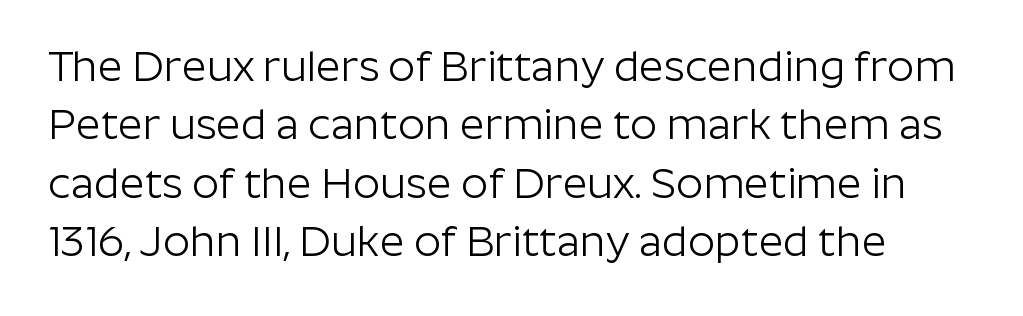
Q: Is the text bold? A: No.
Q: Is the text italic (slanted)? A: No, it is upright.
Q: Is the typeface a serif or a sans-serif typeface? A: Sans-serif.
Q: Is the text underlined? A: No.
Q: Is the spacing between letters normal or unusually wide? A: Normal.
Q: Is the spacing between lines tight, normal or loose? A: Normal.
Q: Width (condensed, normal, or wide)? A: Normal.
Q: Stroke contrast? A: Low.
Q: x-height? A: Medium.
Q: Monospaced? A: No.
